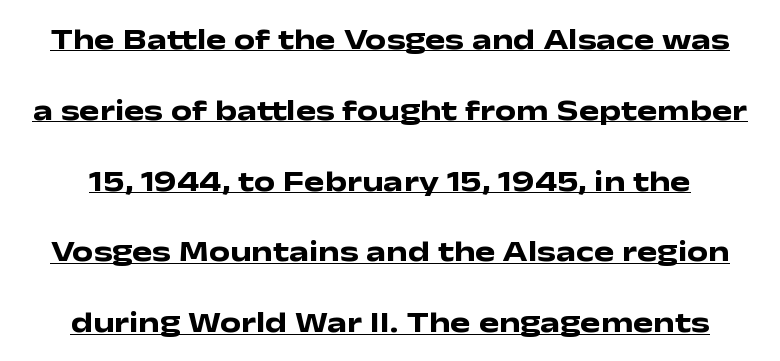
You could fit nearly another row in the gap between these rows. The letters advance in unequal steps, a hallmark of proportional type. The axis of the letterforms is exactly vertical. Bold? Absolutely — the strokes are thick and heavy.
